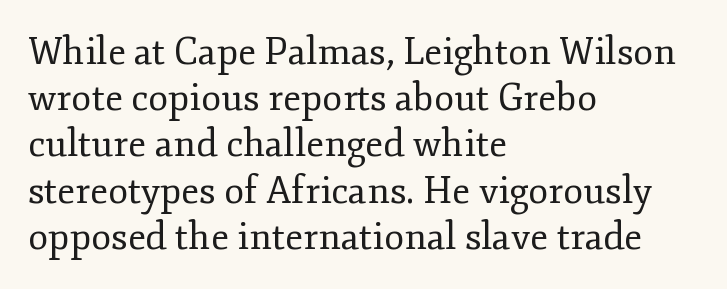
The image shows 37 px regular-weight serif type, upright; set left-aligned, normal line spacing (1.25x), normal letter spacing, not underlined; low stroke contrast and a small x-height.
